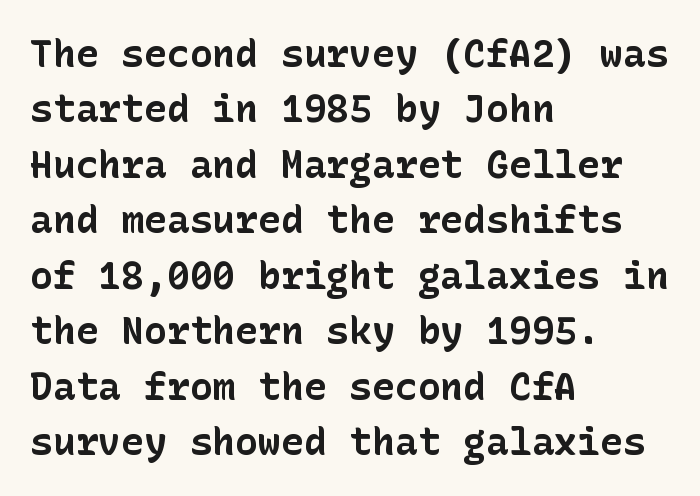
Q: Is the text bold? A: Yes.
Q: Is the text italic (slanted)? A: No, it is upright.
Q: Is the typeface a serif or a sans-serif typeface? A: Sans-serif.
Q: Is the text underlined? A: No.
Q: How is the paragraph aligned? A: Left-aligned.
Q: Is the spacing between letters normal or unusually wide? A: Normal.
Q: Is the spacing between lines tight, normal or loose? A: Normal.
Q: Width (condensed, normal, or wide)? A: Normal.
Q: Stroke contrast? A: Low.
Q: x-height? A: Medium.
